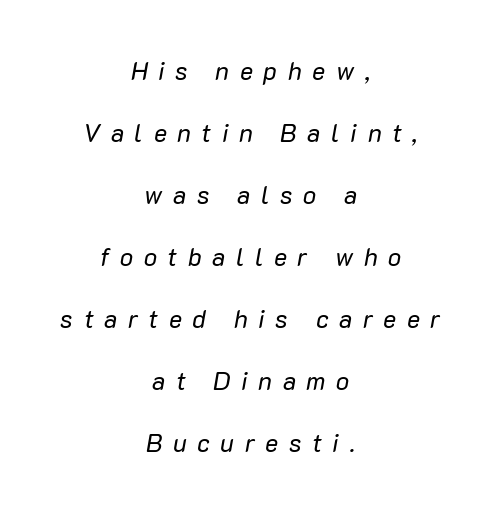
Q: Is the text bold? A: No.
Q: Is the text italic (slanted)? A: Yes, it leans right by about 10 degrees.
Q: Is the text underlined? A: No.
Q: How is the paragraph aligned? A: Centered.
Q: Is the spacing between letters normal or unusually wide? A: Unusually wide.
Q: Is the spacing between lines tight, normal or loose? A: Loose.
